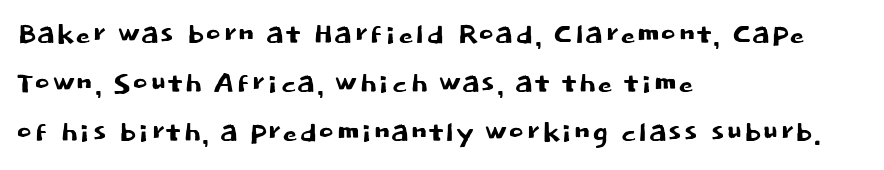
The image shows 38 px sans-serif type, upright; set left-aligned, normal line spacing (1.29x), normal letter spacing, not underlined; low stroke contrast and a large x-height.
